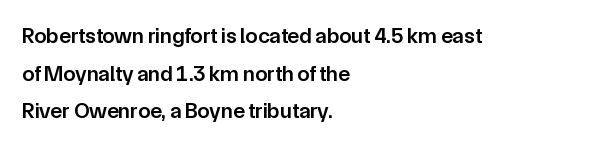
This rendering uses left alignment, leaving the right contour irregular. This is the regular roman posture of the typeface. On the weight axis this lands at semibold, roughly 600. Anything drawn beneath the words? Only blank space. Caption: standard tracking, unaltered.
